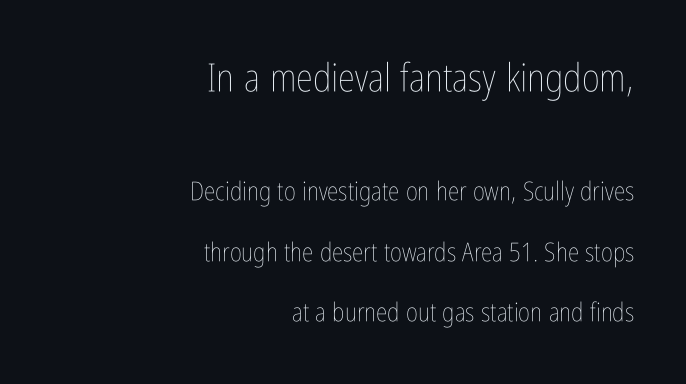
The letterforms sit at book weight or below. Layout note: lines flush right. Honestly, there is no underline to notice here at all. Of the two passages, the one on top uses the larger point size. The lettering holds an erect, upright posture throughout. Characters follow at the spacing the type designer built in.
